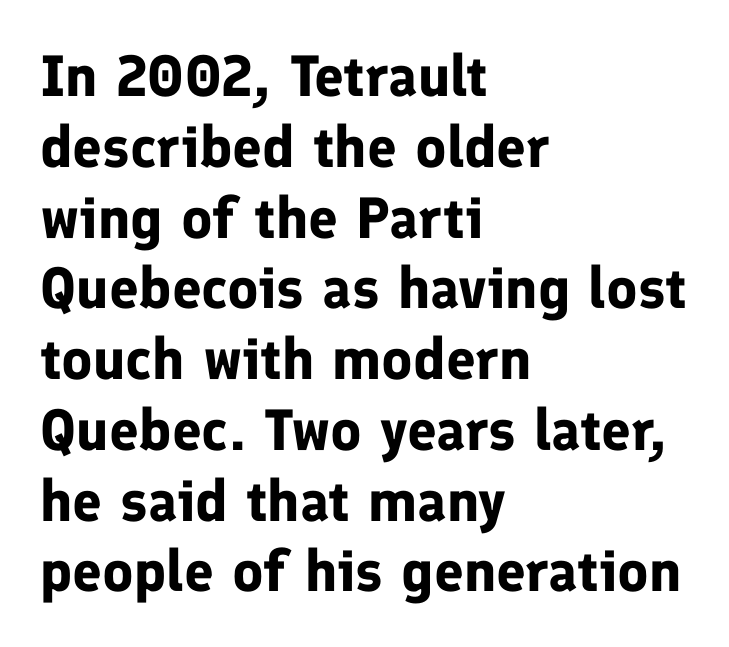
The image shows 58 px bold sans-serif type, upright; set left-aligned, line spacing 1.22x, normal letter spacing, not underlined; low stroke contrast and a medium x-height.
